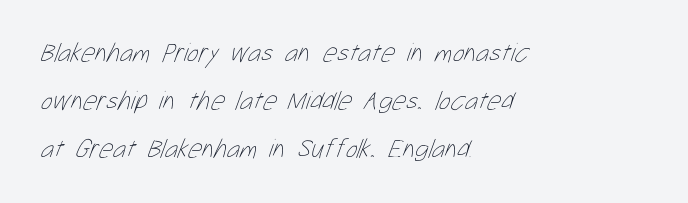
Q: Is the text bold? A: No.
Q: Is the text underlined? A: No.
Q: How is the paragraph aligned? A: Left-aligned.
Q: Is the spacing between letters normal or unusually wide? A: Normal.
